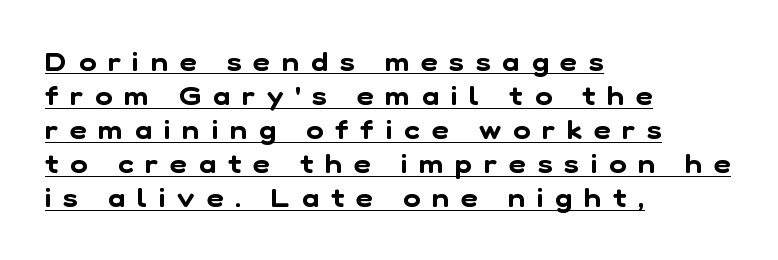
{"underline": "yes", "align": "left", "line_spacing": "normal", "line_spacing_ratio": 1.31, "letter_spacing": "wide", "letter_spacing_em": 0.46, "glyph_px": 26}
